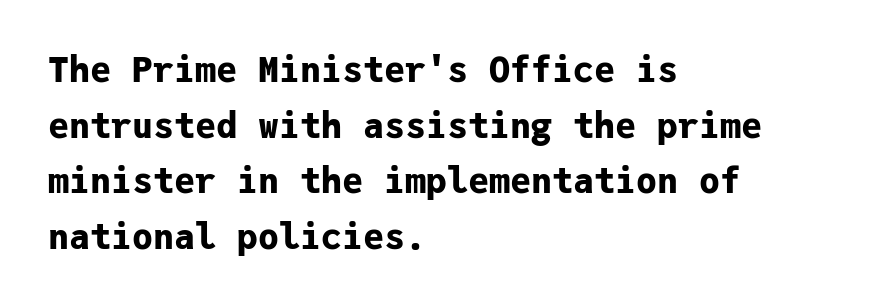
The image shows 35 px bold sans-serif type, upright, monospaced; set left-aligned, normal line spacing (1.59x), normal letter spacing, not underlined; low stroke contrast and a medium x-height.
